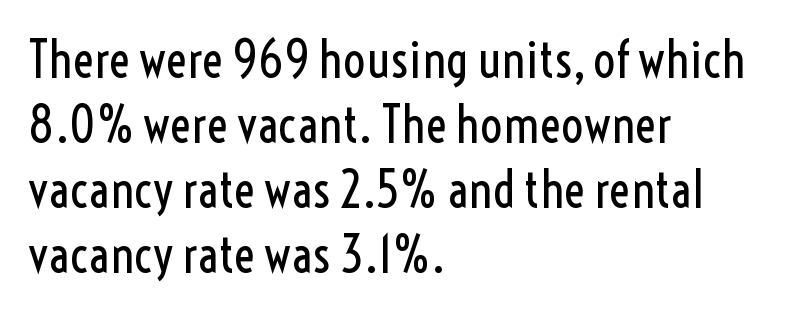
{"serif": "no", "italic": "no", "bold": "no", "weight": "regular", "width": "condensed", "x_height": "medium", "monospaced": "no", "underline": "no", "align": "left", "line_spacing": "normal", "line_spacing_ratio": 1.3, "letter_spacing": "normal", "letter_spacing_em": 0.0, "glyph_px": 50}
